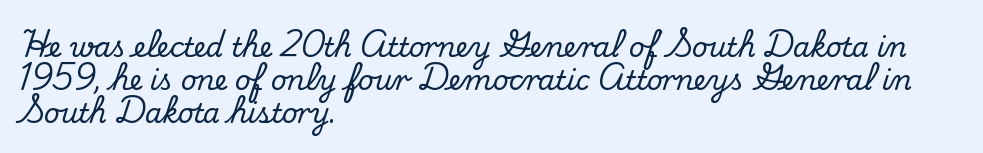
Q: Is the text italic (slanted)? A: Yes.
Q: Is the text underlined? A: No.
Q: How is the paragraph aligned? A: Left-aligned.
Q: Is the spacing between letters normal or unusually wide? A: Normal.
